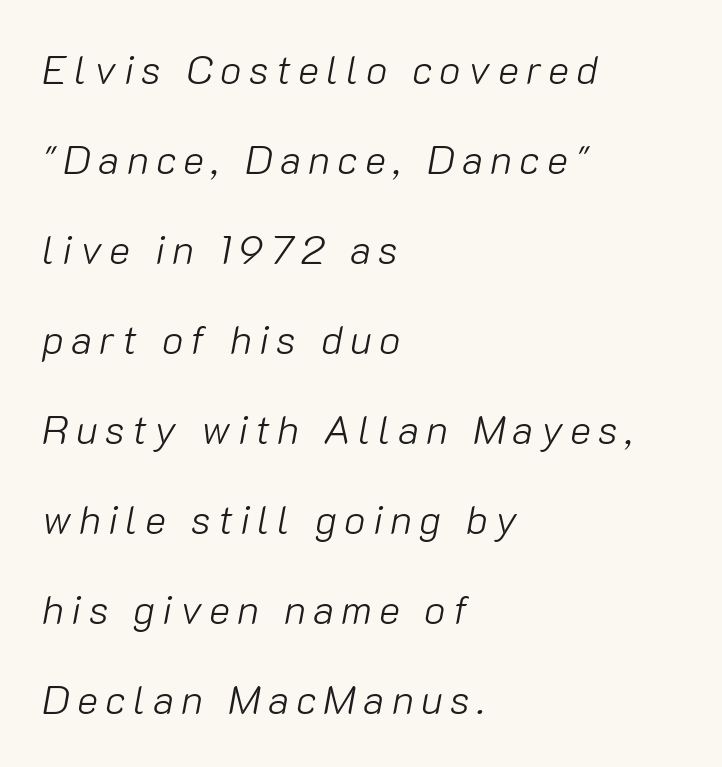
Q: Is the text bold? A: No.
Q: Is the text italic (slanted)? A: Yes, it leans right by about 10 degrees.
Q: Is the text underlined? A: No.
Q: How is the paragraph aligned? A: Left-aligned.
Q: Is the spacing between lines tight, normal or loose? A: Loose.
Q: Width (condensed, normal, or wide)? A: Normal.
Q: Stroke contrast? A: Low.
Q: x-height? A: Medium.
Q: Monospaced? A: No.
